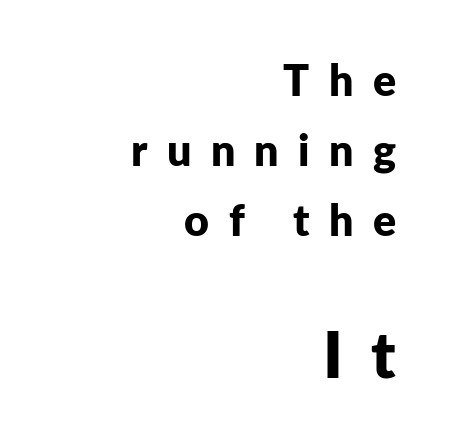
Q: Is the text bold? A: Yes.
Q: Is the text italic (slanted)? A: No, it is upright.
Q: Is the typeface a serif or a sans-serif typeface? A: Sans-serif.
Q: Is the text underlined? A: No.
Q: How is the paragraph aligned? A: Right-aligned.
Q: Is the spacing between letters normal or unusually wide? A: Unusually wide.
Q: Is the spacing between lines tight, normal or loose? A: Normal.
Q: Which block of text is set in a larger size, the first (top) or the second (bottom)? A: The second (bottom) one.
Q: Width (condensed, normal, or wide)? A: Normal.
Q: Stroke contrast? A: Low.
Q: x-height? A: Medium.
Q: Monospaced? A: No.
